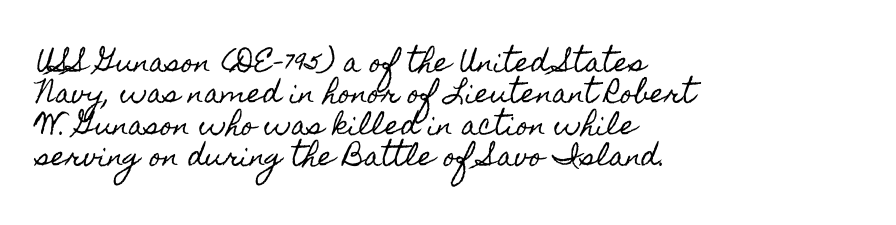
{"underline": "no", "align": "left", "line_spacing_ratio": 1.21, "letter_spacing": "normal", "letter_spacing_em": 0.0, "glyph_px": 26}
